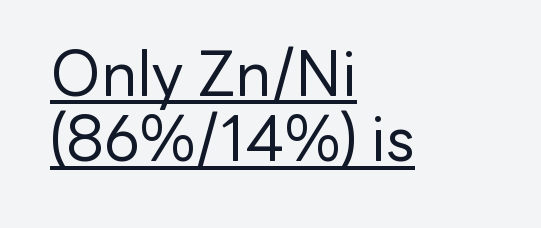
Q: Is the text bold? A: No.
Q: Is the text italic (slanted)? A: No, it is upright.
Q: Is the typeface a serif or a sans-serif typeface? A: Sans-serif.
Q: Is the text underlined? A: Yes.
Q: How is the paragraph aligned? A: Left-aligned.
Q: Is the spacing between letters normal or unusually wide? A: Normal.
Q: Is the spacing between lines tight, normal or loose? A: Tight.
Q: Width (condensed, normal, or wide)? A: Normal.
Q: Stroke contrast? A: Low.
Q: x-height? A: Medium.
Q: Monospaced? A: No.
